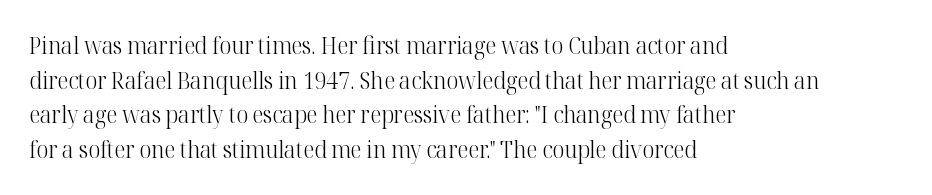
The image shows 23 px text type, upright; set left-aligned, normal line spacing (1.51x), normal letter spacing, not underlined.
